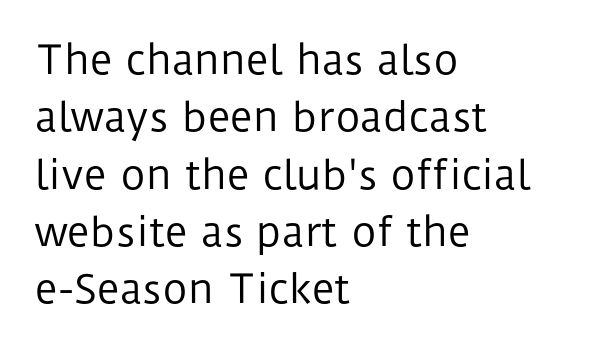
{"serif": "no", "italic": "no", "bold": "no", "weight": "regular", "width": "normal", "stroke_contrast": "low", "x_height": "medium", "monospaced": "no", "underline": "no", "align": "left", "line_spacing": "normal", "line_spacing_ratio": 1.47, "letter_spacing": "normal", "letter_spacing_em": 0.0, "glyph_px": 39}
